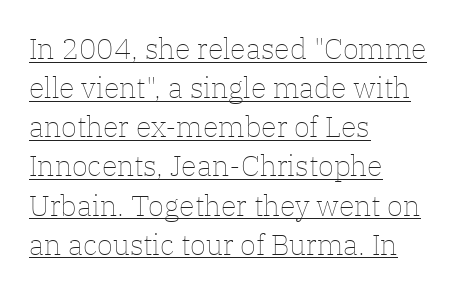
Vertical stems look standard width or narrower in stroke. Notice how the passage keeps a crisp vertical edge on the left only. Glyph-to-glyph distance matches everyday printed text. A typesetter would call this proportional, since set widths differ per character. Italic: no, the glyphs are upright roman.
